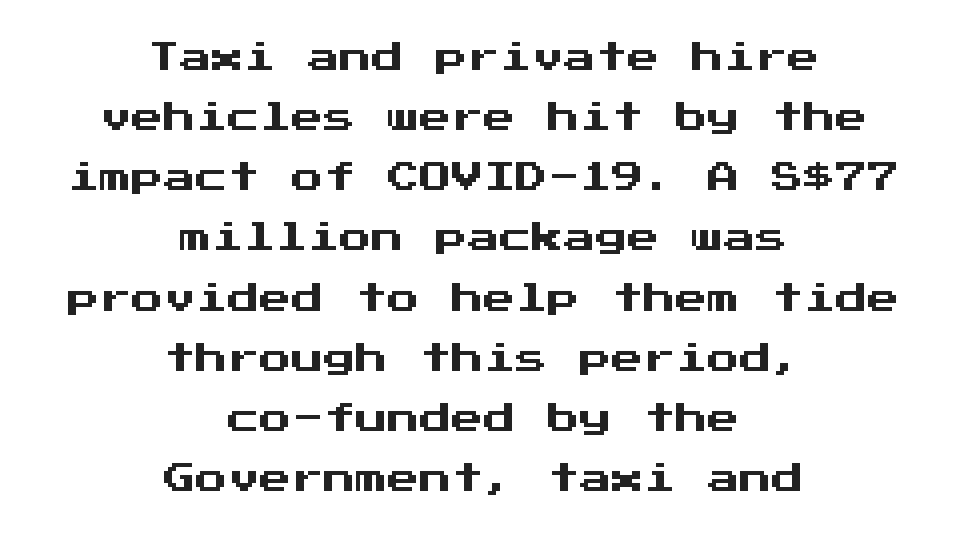
Q: Is the text italic (slanted)? A: No, it is upright.
Q: Is the typeface a serif or a sans-serif typeface? A: Sans-serif.
Q: Is the text underlined? A: No.
Q: How is the paragraph aligned? A: Centered.
Q: Is the spacing between letters normal or unusually wide? A: Normal.
Q: Width (condensed, normal, or wide)? A: Normal.
Q: Stroke contrast? A: Medium.
Q: x-height? A: Medium.
Q: Monospaced? A: Yes.
